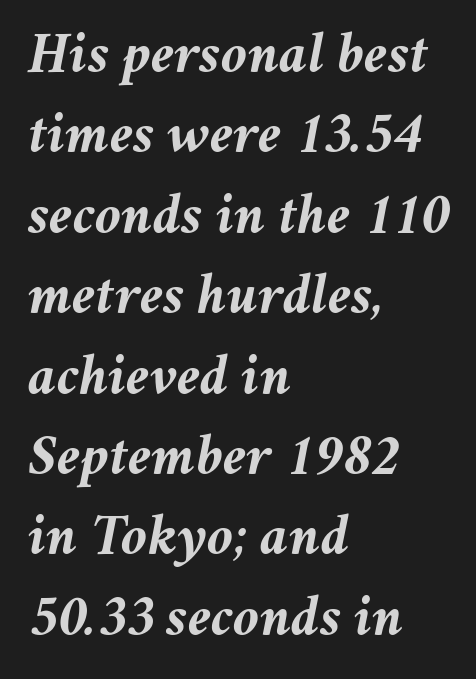
{"italic": "yes", "lean": "right", "slant_degrees": 11, "bold": "yes", "weight": "semibold", "width": "normal", "stroke_contrast": "medium", "x_height": "medium", "monospaced": "no", "underline": "no", "align": "left", "line_spacing": "normal", "line_spacing_ratio": 1.34, "letter_spacing": "normal", "letter_spacing_em": 0.0, "glyph_px": 60}
